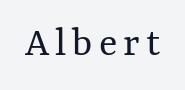
{"italic": "no", "bold": "no", "weight": "regular", "width": "normal", "stroke_contrast": "medium", "x_height": "medium", "monospaced": "no", "underline": "no", "glyph_px": 43}
